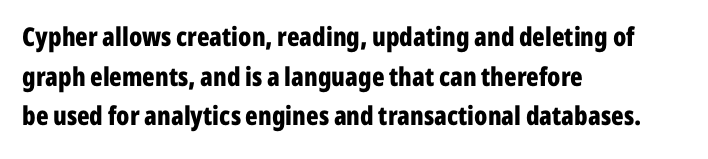
{"italic": "no", "bold": "yes", "underline": "no", "align": "left", "line_spacing": "normal", "line_spacing_ratio": 1.52, "letter_spacing": "normal", "letter_spacing_em": 0.0, "glyph_px": 26}
